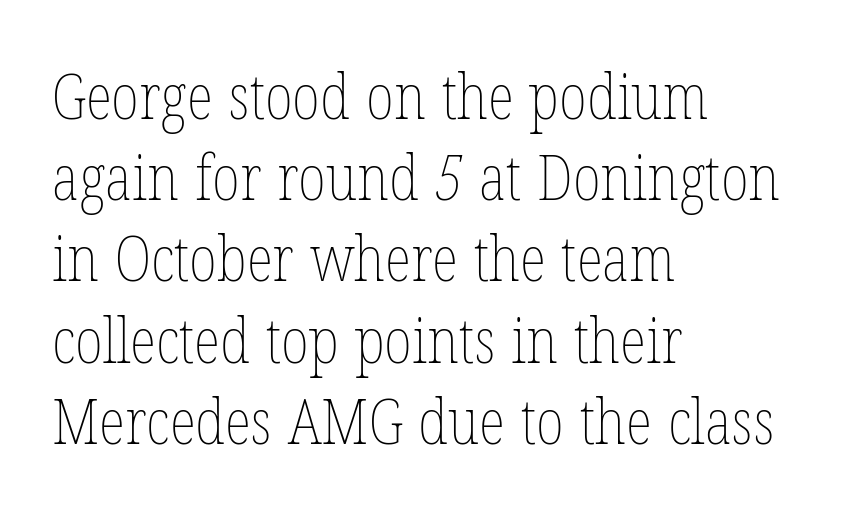
Q: Is the text bold? A: No.
Q: Is the text underlined? A: No.
Q: How is the paragraph aligned? A: Left-aligned.
Q: Is the spacing between letters normal or unusually wide? A: Normal.
Q: Is the spacing between lines tight, normal or loose? A: Normal.
Q: Width (condensed, normal, or wide)? A: Condensed.
Q: Stroke contrast? A: Low.
Q: x-height? A: Medium.
Q: Monospaced? A: No.
